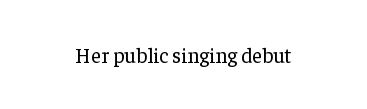
{"italic": "no", "bold": "no", "underline": "no", "letter_spacing": "normal", "letter_spacing_em": 0.0, "glyph_px": 21}
